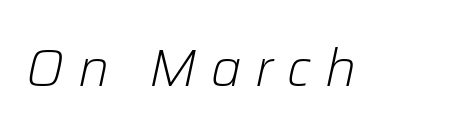
The strokes carry an ordinary text weight at most. What stands out about the letter spacing? Its width — letters are far apart. The passage shown is typed in a proportional face where columns would drift. Quick note: underline off. Slanted lettering throughout.
